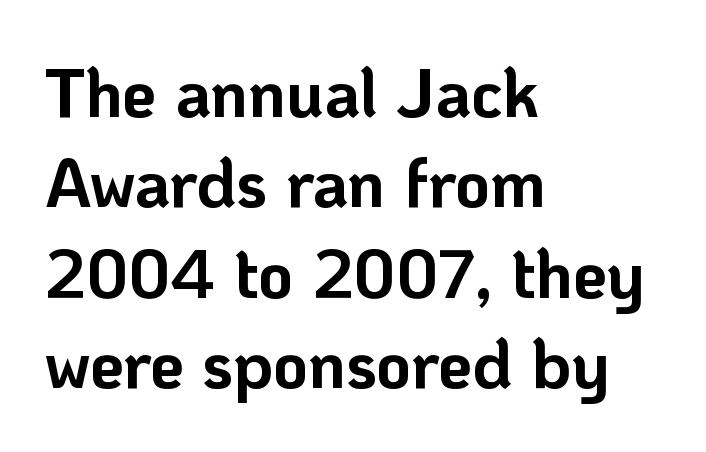
Q: Is the text bold? A: Yes.
Q: Is the text italic (slanted)? A: No, it is upright.
Q: Is the typeface a serif or a sans-serif typeface? A: Sans-serif.
Q: Is the text underlined? A: No.
Q: How is the paragraph aligned? A: Left-aligned.
Q: Is the spacing between letters normal or unusually wide? A: Normal.
Q: Is the spacing between lines tight, normal or loose? A: Normal.
Q: Width (condensed, normal, or wide)? A: Normal.
Q: Stroke contrast? A: Low.
Q: x-height? A: Medium.
Q: Monospaced? A: No.
